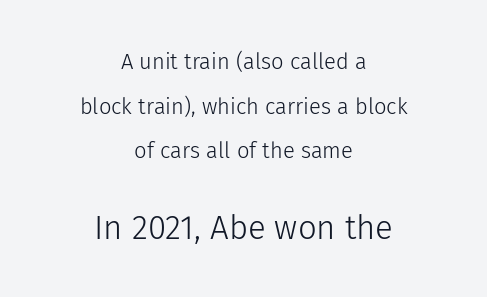
The line texture is even and compact thanks to regular tracking. The space beneath each line is pristine and unruled. Classification — sans serif. Is the lower block the larger one? Yes — the lower block carries the bigger type. A student would call this center alignment; a typographer would say set centered. Looks like regular typesetting: each glyph gets only the width it needs.
